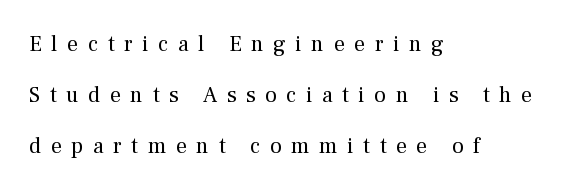
The image shows 22 px text type, upright; set left-aligned, loose line spacing (2.31x), unusually wide letter spacing (+0.43 em), not underlined.
